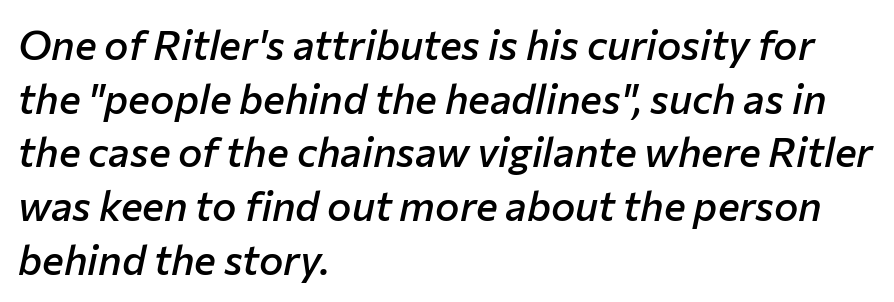
One-word summary of the alignment: left. The lines sit at an ordinary, default distance from one another. Short note: letters normally spaced. These lines were composed using italics.
